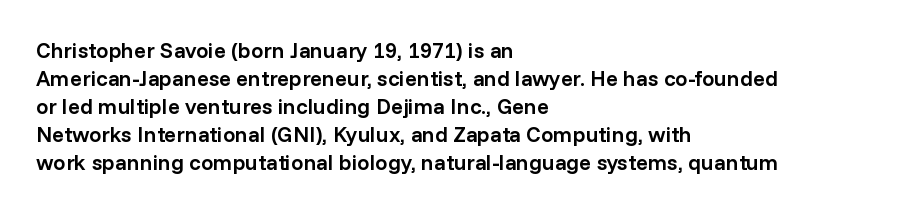
The image shows 22 px text type, upright; set left-aligned, normal line spacing (1.27x), normal letter spacing, not underlined.
